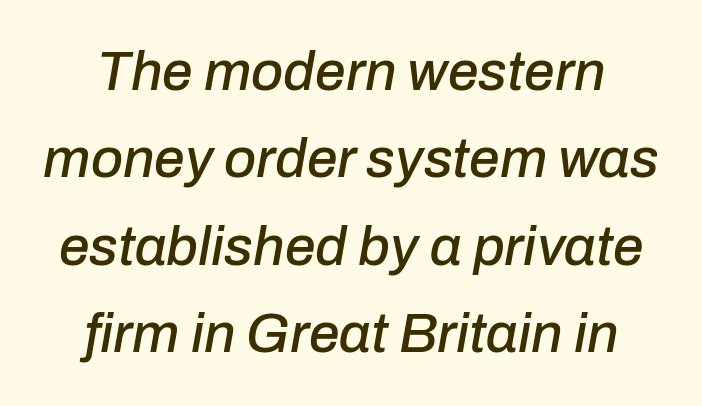
Q: Is the text italic (slanted)? A: Yes, it leans right by about 10 degrees.
Q: Is the text underlined? A: No.
Q: Is the spacing between letters normal or unusually wide? A: Normal.
Q: Is the spacing between lines tight, normal or loose? A: Normal.
Q: Width (condensed, normal, or wide)? A: Normal.
Q: Stroke contrast? A: Low.
Q: x-height? A: Medium.
Q: Monospaced? A: No.
